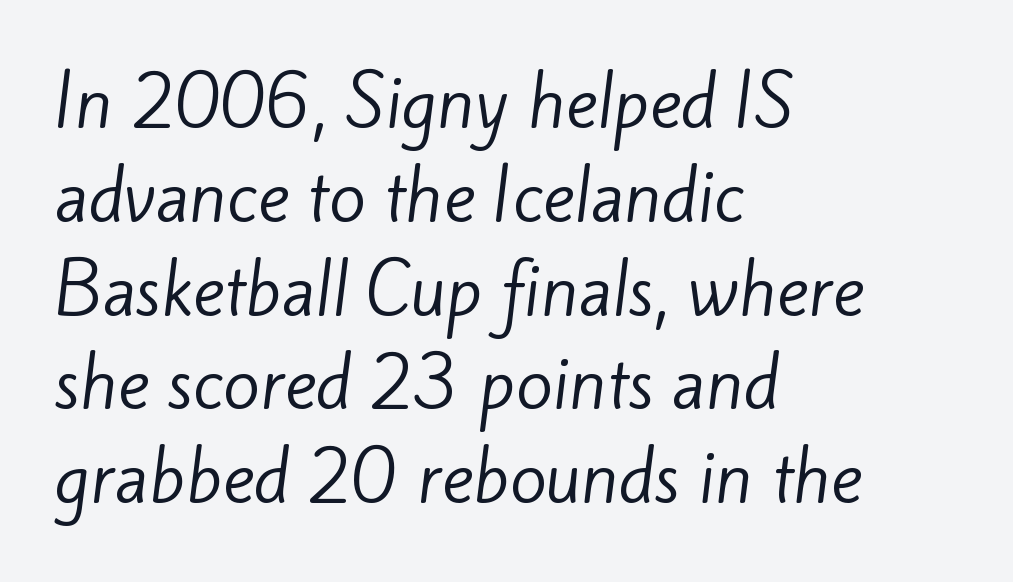
{"serif": "no", "bold": "no", "weight": "regular", "width": "normal", "stroke_contrast": "low", "x_height": "small", "monospaced": "no", "underline": "no", "align": "left", "line_spacing": "normal", "line_spacing_ratio": 1.4, "letter_spacing": "normal", "letter_spacing_em": 0.0, "glyph_px": 67}
